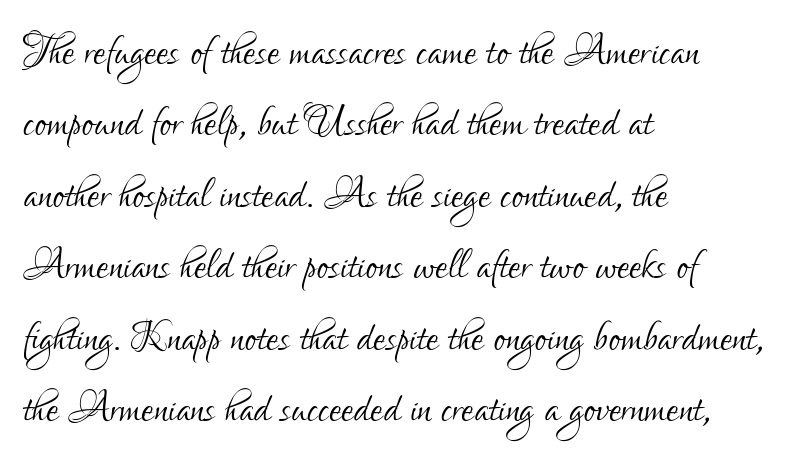
{"serif": "no", "bold": "no", "weight": "light", "width": "condensed", "stroke_contrast": "low", "x_height": "small", "monospaced": "no", "underline": "no", "align": "left", "line_spacing": "normal", "line_spacing_ratio": 1.3, "letter_spacing": "normal", "letter_spacing_em": 0.0, "glyph_px": 55}
